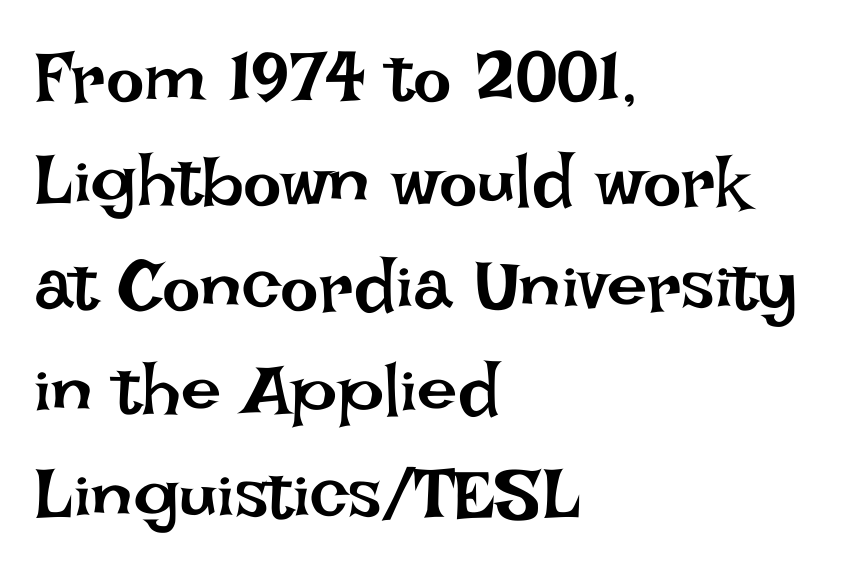
{"italic": "no", "bold": "no", "weight": "regular", "width": "normal", "stroke_contrast": "low", "x_height": "large", "monospaced": "no", "underline": "no", "align": "left", "line_spacing": "normal", "line_spacing_ratio": 1.45, "letter_spacing": "normal", "letter_spacing_em": 0.0, "glyph_px": 72}
